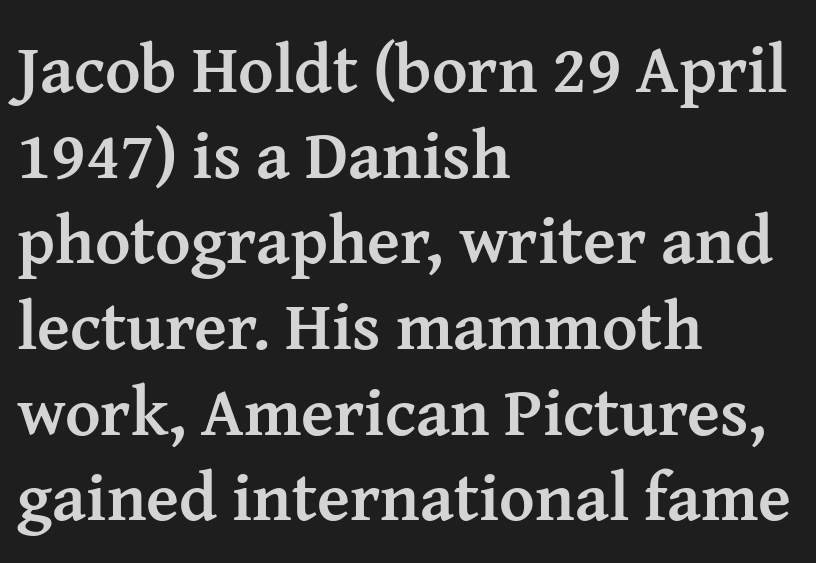
Every letter is thick-stroked: bold, no question. Each new line begins a customary step beneath the previous one. These lines stack with their left ends in a neat column. Rule under the text: the space is simply empty. This is the regular roman posture of the typeface. Characters follow at the spacing the type designer built in.
